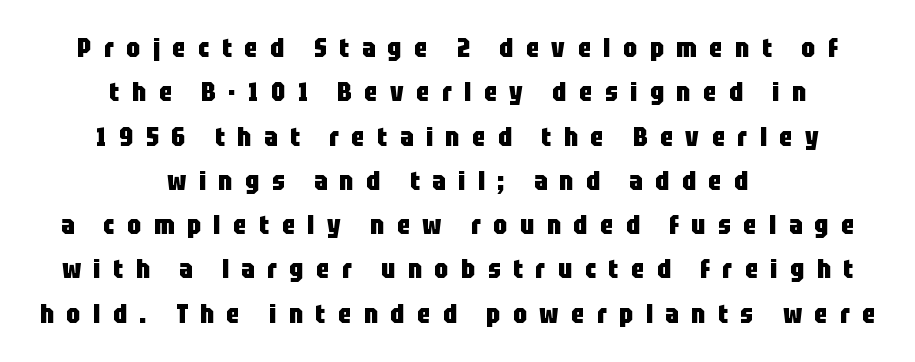
{"italic": "no", "bold": "yes", "underline": "no", "align": "center", "line_spacing": "normal", "line_spacing_ratio": 1.64, "letter_spacing": "wide", "letter_spacing_em": 0.47, "glyph_px": 27}
